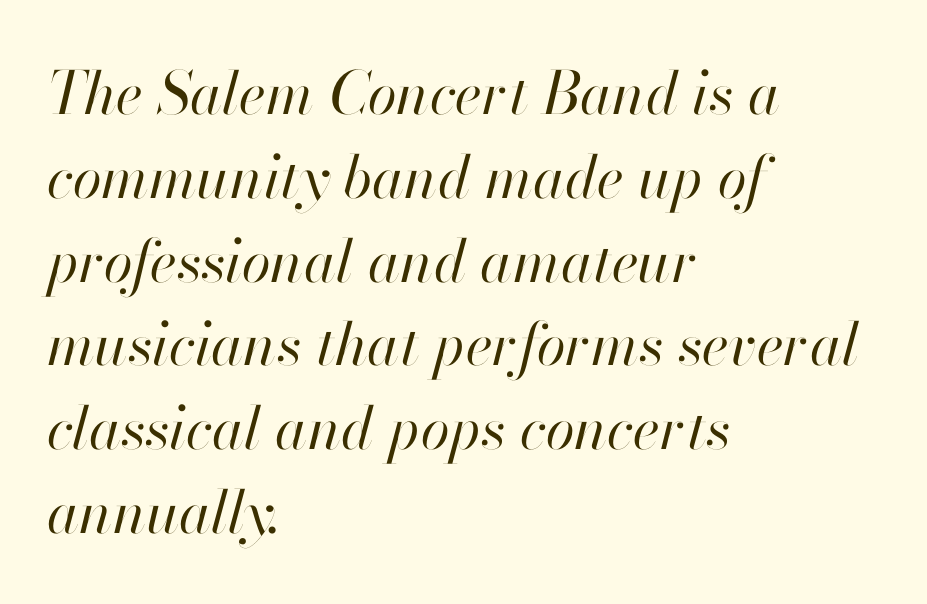
The text carries the slant typical of an italic or oblique font. If you drew a ruler down the left edge, every line would touch it. Descenders hang freely into open space. Think of a printed novel: that variable character pitch is what you see here. If you measured baseline to baseline, you'd find a middling distance.
